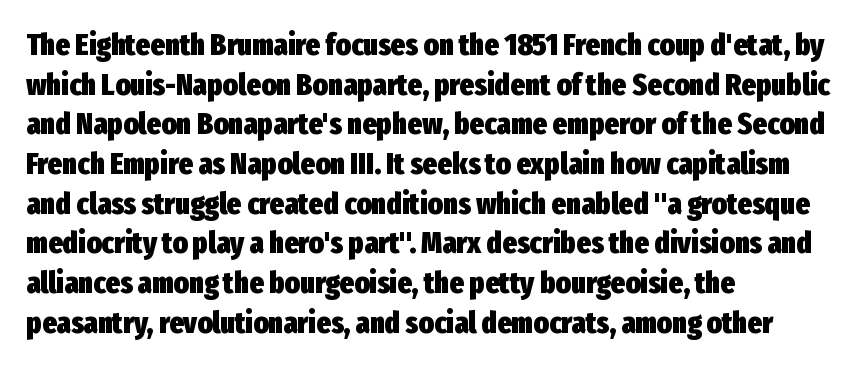
Regarding leading, the lines here are spaced in the standard way. The line texture is even and compact thanks to regular tracking. The passage is arranged the way most books set body copy — flush left. The passage shown is emphatically bold. Quick note: underline off. What kind of face is this? One without serifs — a sans.
